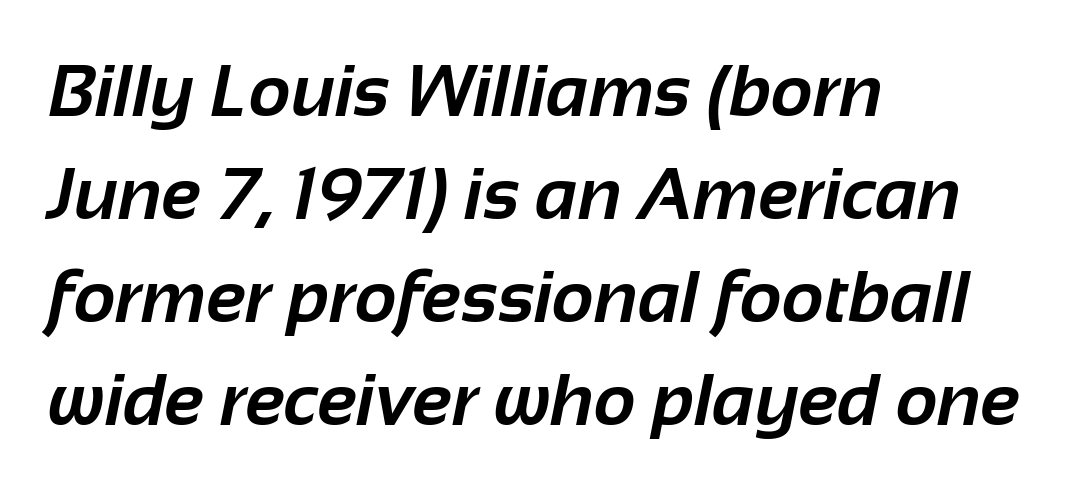
{"serif": "no", "bold": "yes", "weight": "bold", "width": "normal", "stroke_contrast": "low", "x_height": "medium", "monospaced": "no", "underline": "no", "align": "left", "line_spacing": "normal", "line_spacing_ratio": 1.41, "letter_spacing": "normal", "letter_spacing_em": 0.0, "glyph_px": 73}
